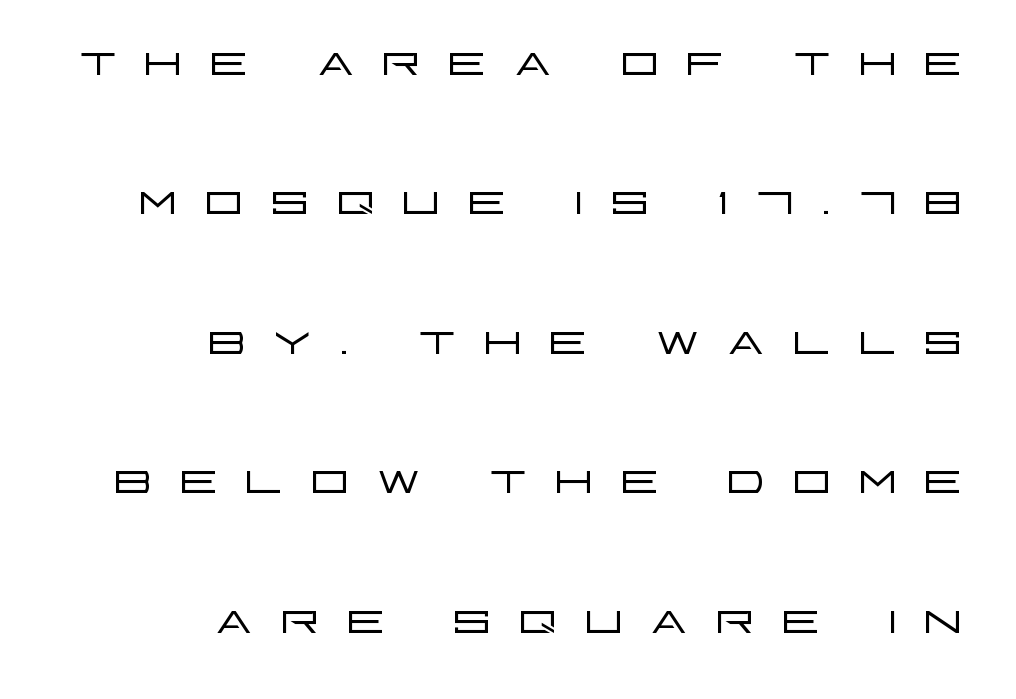
Every row of glyphs terminates at an identical x-position on the right. Think standard paragraph weight, or any step lighter than that. The typography opts for an upright posture over an oblique one. What kind of face is this? One without serifs — a sans.
